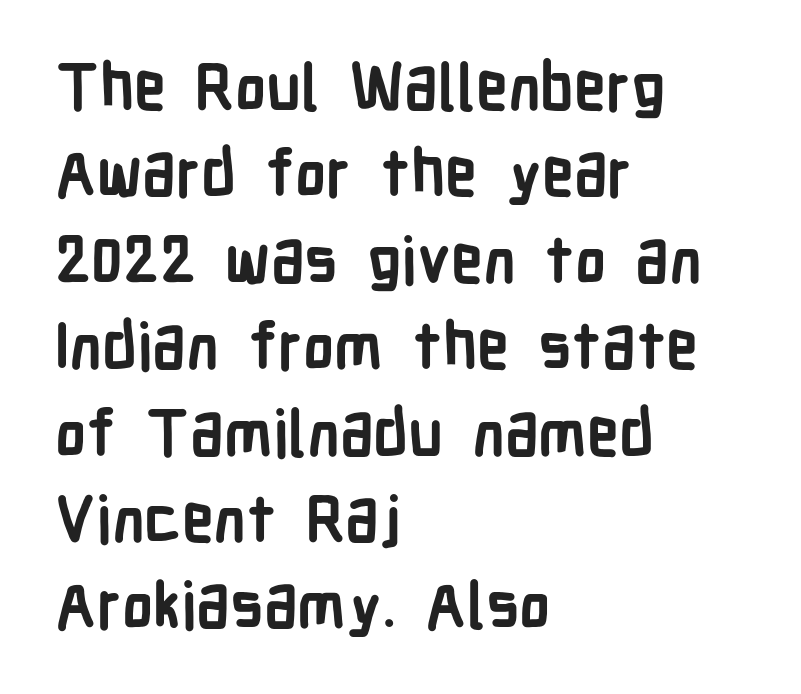
{"serif": "no", "italic": "no", "bold": "yes", "weight": "semibold", "width": "condensed", "stroke_contrast": "low", "x_height": "medium", "monospaced": "no", "underline": "no", "align": "left", "line_spacing": "normal", "line_spacing_ratio": 1.35, "letter_spacing": "normal", "letter_spacing_em": 0.0, "glyph_px": 64}
